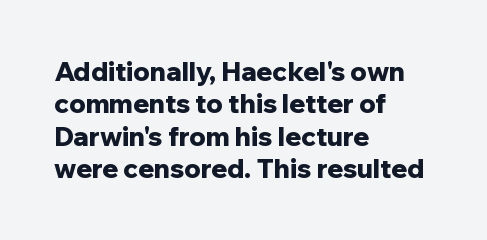
Q: Is the text bold? A: Yes.
Q: Is the text italic (slanted)? A: No, it is upright.
Q: Is the text underlined? A: No.
Q: How is the paragraph aligned? A: Left-aligned.
Q: Is the spacing between letters normal or unusually wide? A: Normal.
Q: Is the spacing between lines tight, normal or loose? A: Normal.
